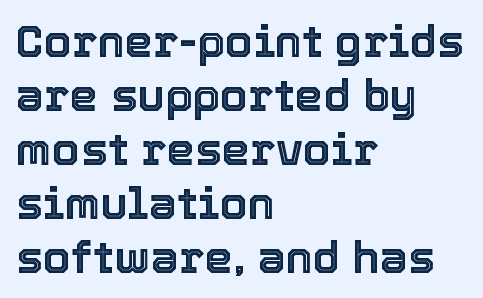
Q: Is the text italic (slanted)? A: No, it is upright.
Q: Is the text underlined? A: No.
Q: How is the paragraph aligned? A: Left-aligned.
Q: Is the spacing between letters normal or unusually wide? A: Normal.
Q: Width (condensed, normal, or wide)? A: Normal.
Q: x-height? A: Medium.
Q: Monospaced? A: No.
